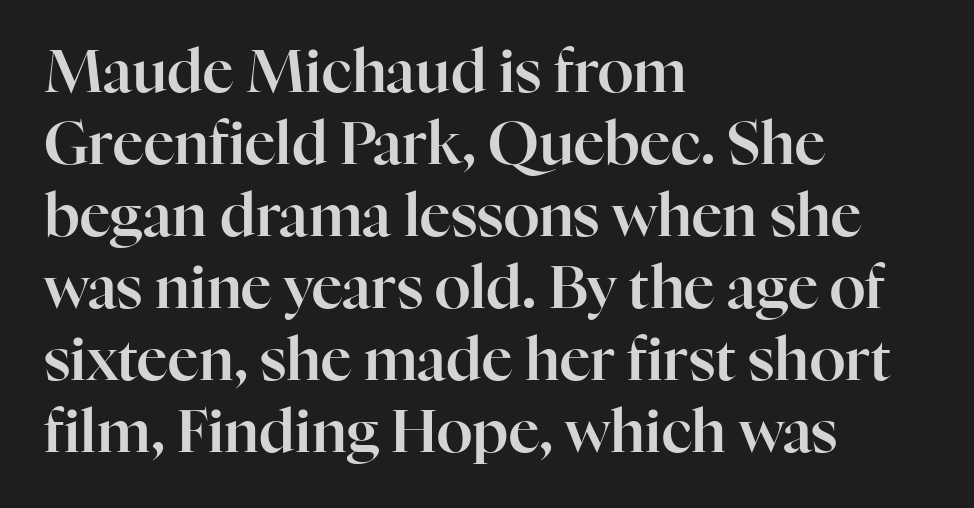
Think of a printed novel: that variable character pitch is what you see here. The font's upright variant was chosen for this text. The words here are not underlined. Every row of glyphs begins at an identical x-position on the left. The face used here is rendered with its standard letterfit.
